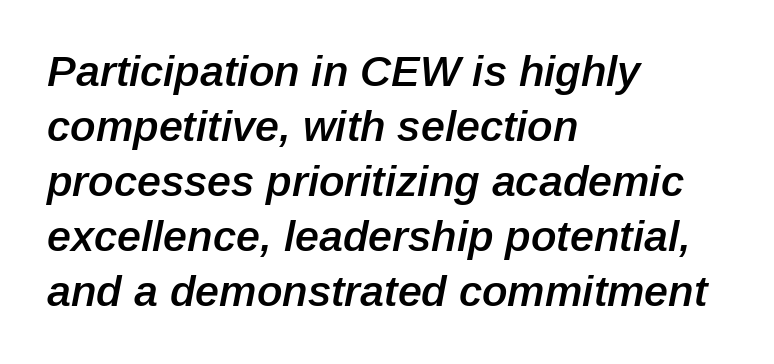
The glyphs are unaccompanied by any horizontal stroke below them. The paragraph has a hard left edge and a soft right edge. Leading: standard. Look at the stroke-to-counter ratio: somewhat heavy, a semibold. Spacing between characters is what you'd get straight out of the box.
